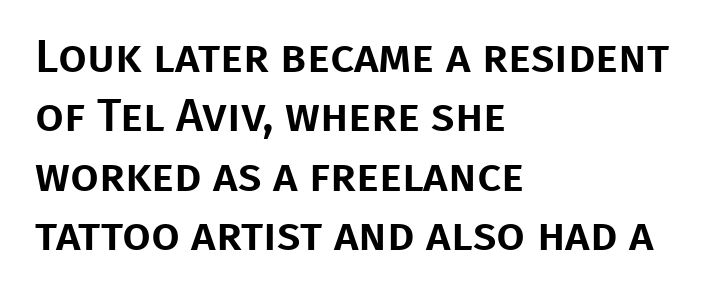
{"serif": "no", "italic": "no", "width": "normal", "stroke_contrast": "low", "x_height": "large", "monospaced": "no", "underline": "no", "align": "left", "line_spacing": "normal", "line_spacing_ratio": 1.29, "letter_spacing": "normal", "letter_spacing_em": 0.0, "glyph_px": 46}
